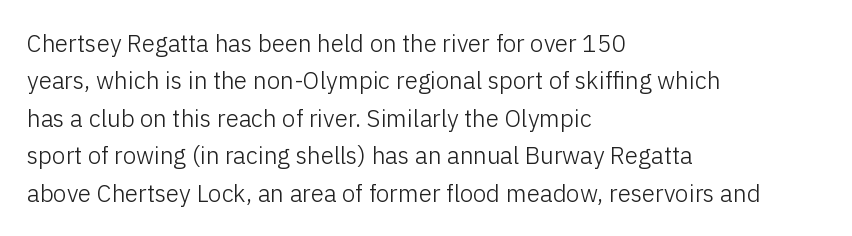
The image shows 24 px text type, upright; set left-aligned, normal line spacing (1.56x), normal letter spacing, not underlined.
